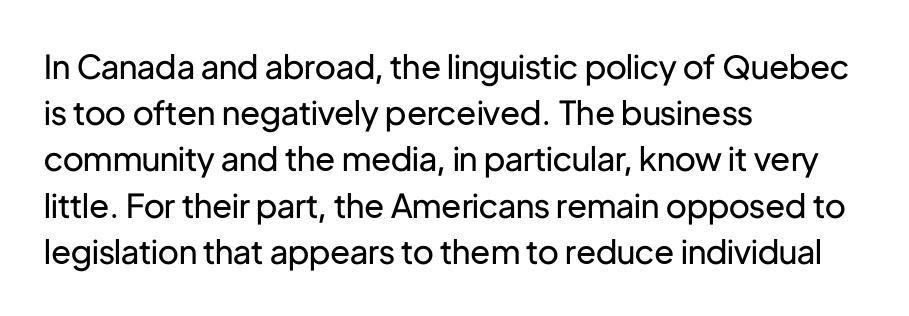
{"serif": "no", "italic": "no", "bold": "no", "weight": "regular", "width": "normal", "stroke_contrast": "low", "x_height": "medium", "monospaced": "no", "underline": "no", "align": "left", "line_spacing": "normal", "line_spacing_ratio": 1.4, "letter_spacing": "normal", "letter_spacing_em": 0.0, "glyph_px": 33}
